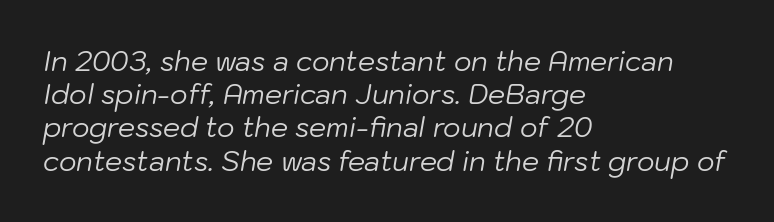
{"italic": "yes", "lean": "right", "slant_degrees": 10, "bold": "no", "underline": "no", "align": "left", "line_spacing_ratio": 1.23, "letter_spacing": "normal", "letter_spacing_em": 0.0, "glyph_px": 27}
